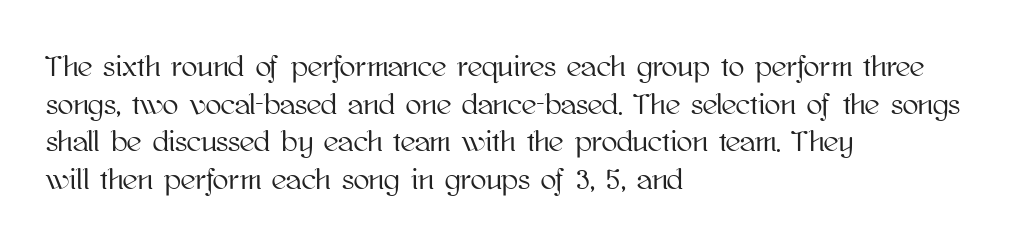
{"italic": "no", "width": "normal", "stroke_contrast": "high", "x_height": "medium", "monospaced": "no", "underline": "no", "align": "left", "line_spacing": "normal", "line_spacing_ratio": 1.3, "letter_spacing": "normal", "letter_spacing_em": 0.0, "glyph_px": 29}
